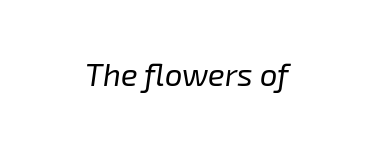
Q: Is the text bold? A: No.
Q: Is the text italic (slanted)? A: Yes, it leans right by about 8 degrees.
Q: Is the text underlined? A: No.
Q: Is the spacing between letters normal or unusually wide? A: Normal.
Q: Width (condensed, normal, or wide)? A: Normal.
Q: Stroke contrast? A: Low.
Q: x-height? A: Medium.
Q: Monospaced? A: No.
